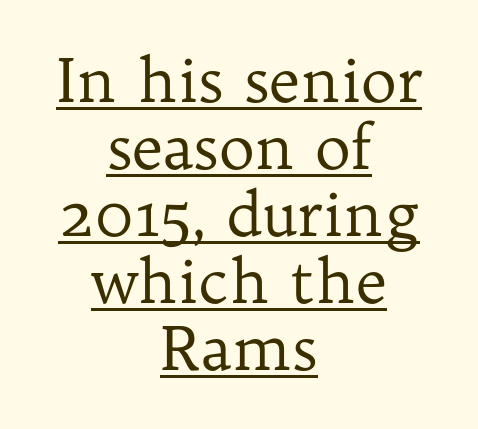
Q: Is the text bold? A: No.
Q: Is the text italic (slanted)? A: No, it is upright.
Q: Is the typeface a serif or a sans-serif typeface? A: Serif.
Q: Is the text underlined? A: Yes.
Q: How is the paragraph aligned? A: Centered.
Q: Is the spacing between letters normal or unusually wide? A: Normal.
Q: Is the spacing between lines tight, normal or loose? A: Tight.
Q: Width (condensed, normal, or wide)? A: Normal.
Q: Stroke contrast? A: Low.
Q: x-height? A: Medium.
Q: Monospaced? A: No.
